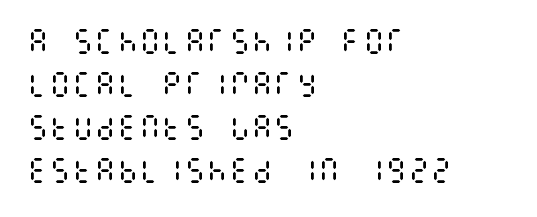
Bold? No — there's no thickening of the strokes. Tracking here is standard; glyphs follow each other at the usual distance. The baseline area is clear. Quick note: not italic, upright.
